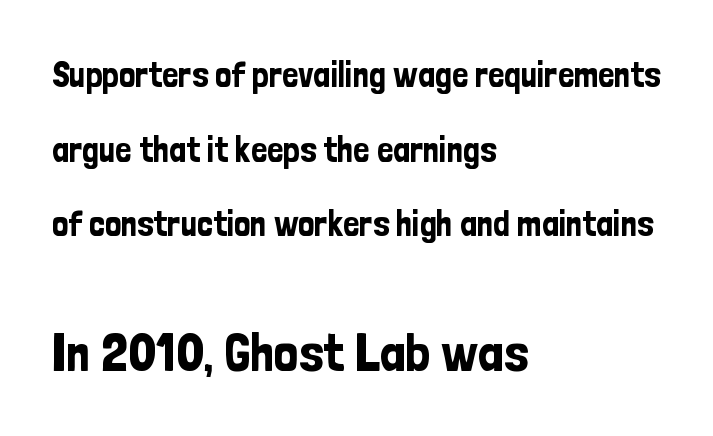
Summary of vertical rhythm: relaxed, with wide interline spacing. Quick note: not italic, upright. This rendering employs a face without finishing strokes, i.e., a sans-serif. Quick note: underline off. Horizontal alignment here is leftward, the default for most running prose.
